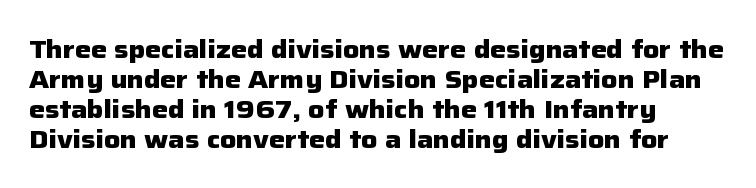
{"italic": "no", "bold": "yes", "underline": "no", "align": "left", "line_spacing_ratio": 1.2, "letter_spacing": "normal", "letter_spacing_em": 0.0, "glyph_px": 25}
